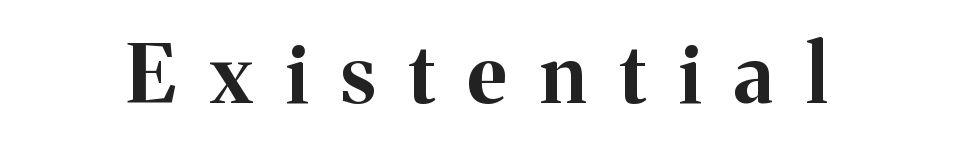
The image shows 80 px bold serif type, upright; set unusually wide letter spacing (+0.42 em), not underlined; medium stroke contrast and a medium x-height.
